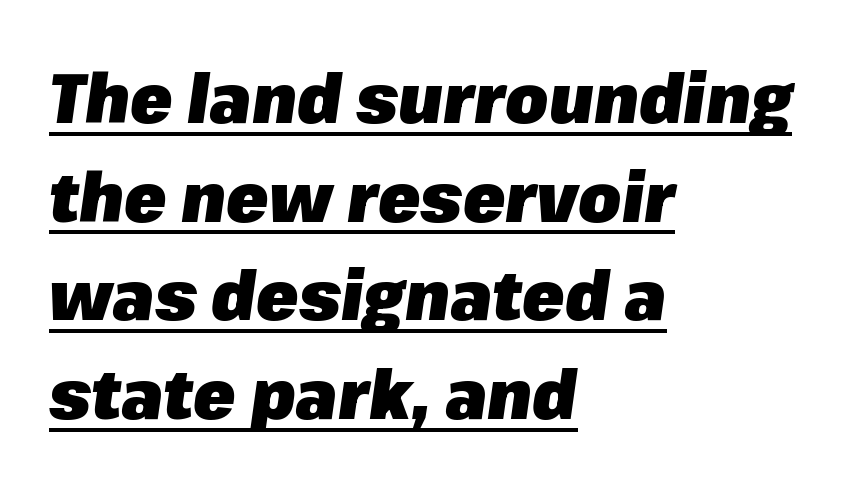
The image shows 69 px heavy type, italic (leaning right); set left-aligned, normal line spacing (1.43x), normal letter spacing, underlined; low stroke contrast and a medium x-height.
